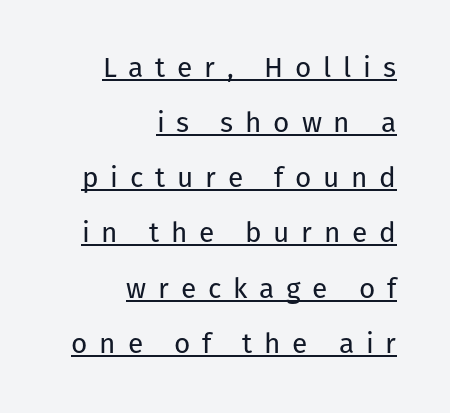
Q: Is the text bold? A: No.
Q: Is the text italic (slanted)? A: No, it is upright.
Q: Is the typeface a serif or a sans-serif typeface? A: Sans-serif.
Q: Is the text underlined? A: Yes.
Q: How is the paragraph aligned? A: Right-aligned.
Q: Is the spacing between letters normal or unusually wide? A: Unusually wide.
Q: Is the spacing between lines tight, normal or loose? A: Loose.
Q: Width (condensed, normal, or wide)? A: Normal.
Q: Stroke contrast? A: Low.
Q: x-height? A: Medium.
Q: Monospaced? A: No.
